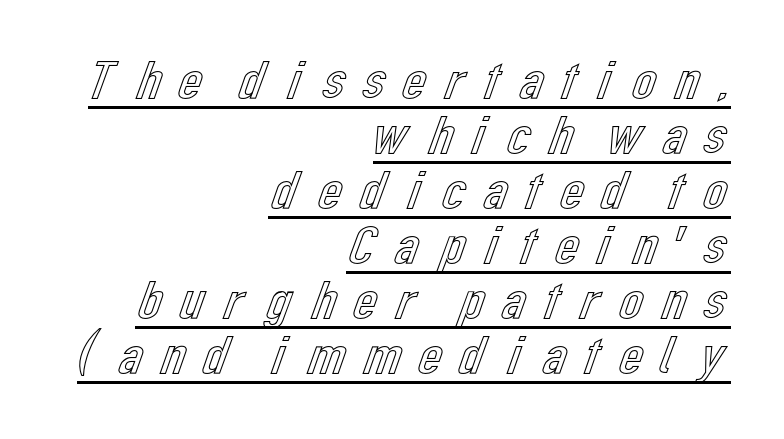
{"width": "normal", "x_height": "medium", "monospaced": "no", "underline": "yes", "align": "right", "line_spacing": "tight", "line_spacing_ratio": 1.02, "letter_spacing": "wide", "letter_spacing_em": 0.21, "glyph_px": 54}
